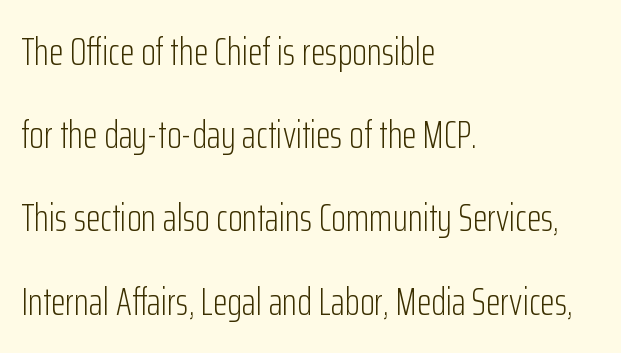
The image shows 38 px light, condensed sans-serif type, upright; set left-aligned, loose line spacing (2.19x), normal letter spacing, not underlined; low stroke contrast and a medium x-height.
